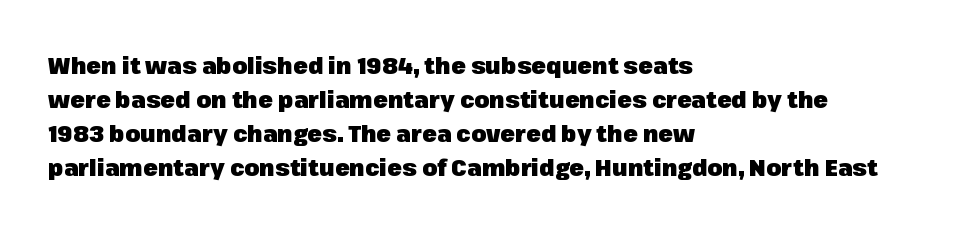
The image shows 24 px bold type, upright; set left-aligned, normal line spacing (1.42x), normal letter spacing, not underlined.
